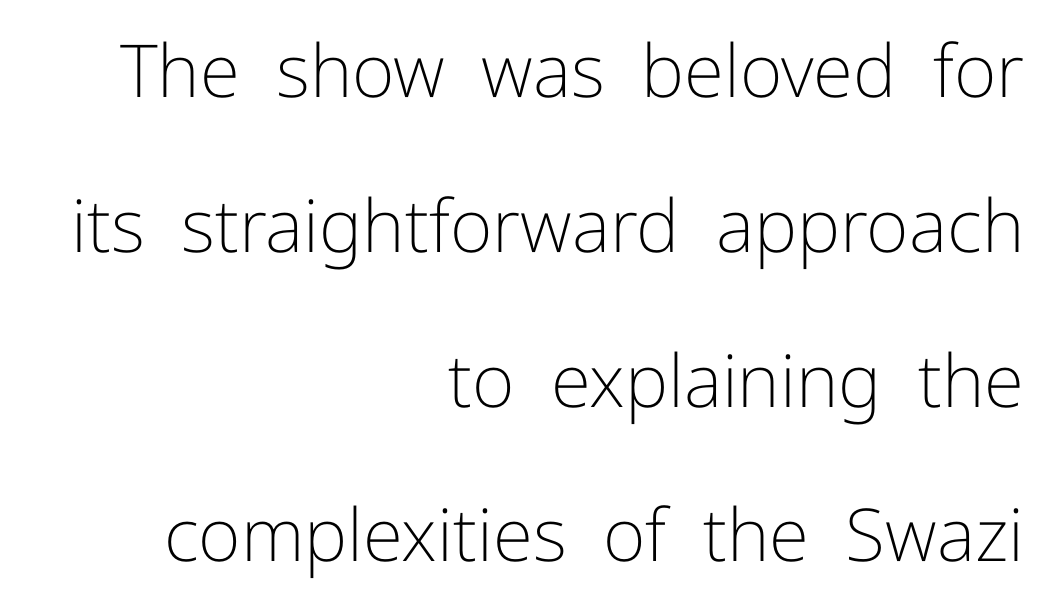
Q: Is the text bold? A: No.
Q: Is the text italic (slanted)? A: No, it is upright.
Q: Is the typeface a serif or a sans-serif typeface? A: Sans-serif.
Q: Is the text underlined? A: No.
Q: How is the paragraph aligned? A: Right-aligned.
Q: Is the spacing between letters normal or unusually wide? A: Normal.
Q: Is the spacing between lines tight, normal or loose? A: Loose.
Q: Width (condensed, normal, or wide)? A: Normal.
Q: Stroke contrast? A: Low.
Q: x-height? A: Medium.
Q: Monospaced? A: No.
